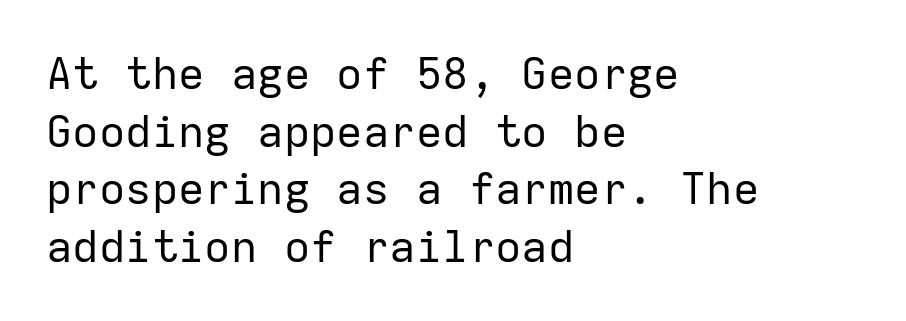
Quick note: interline space is typical. This rendering employs a face without finishing strokes, i.e., a sans-serif. Casual observation: everything's shoved over to the left. Only glyphs here, with clear space below each row. Weight: in the light-to-regular range. Do the characters align in a grid? Yes, the font is monospaced.
